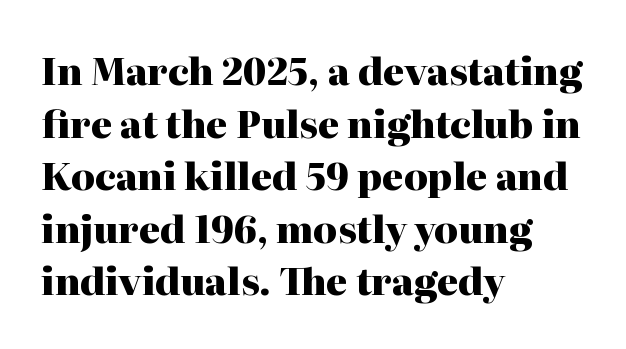
Q: Is the text bold? A: Yes.
Q: Is the text italic (slanted)? A: No, it is upright.
Q: Is the typeface a serif or a sans-serif typeface? A: Serif.
Q: Is the text underlined? A: No.
Q: How is the paragraph aligned? A: Left-aligned.
Q: Is the spacing between letters normal or unusually wide? A: Normal.
Q: Is the spacing between lines tight, normal or loose? A: Normal.
Q: Width (condensed, normal, or wide)? A: Normal.
Q: Stroke contrast? A: High.
Q: x-height? A: Medium.
Q: Monospaced? A: No.
